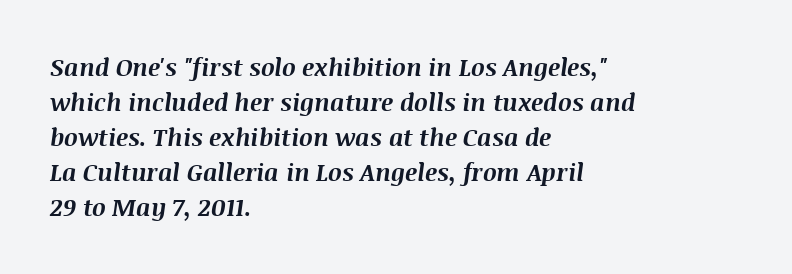
Chunky letters — that's bold for sure. The text block is weighted toward the left margin, trailing off unevenly rightward. Yep, that's italic — everything's leaning. Underline: absent.
